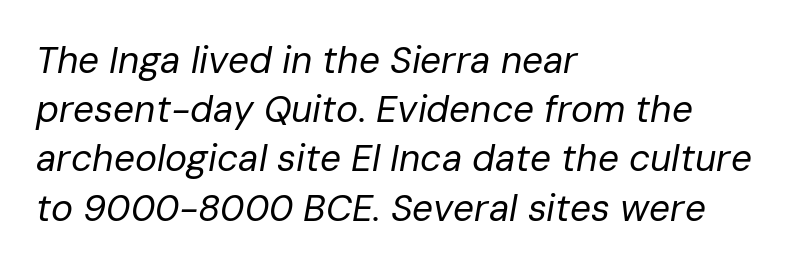
Quick note: underline off. These lines are rendered in a variable-pitch font. Designer's note — italics engaged. The vertical gap from one line to the next is medium.
